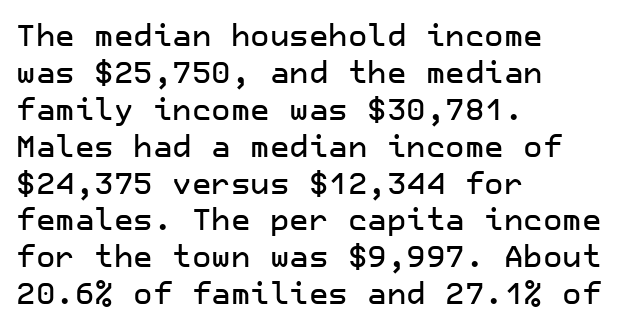
Q: Is the text italic (slanted)? A: No, it is upright.
Q: Is the typeface a serif or a sans-serif typeface? A: Sans-serif.
Q: Is the text underlined? A: No.
Q: How is the paragraph aligned? A: Left-aligned.
Q: Is the spacing between letters normal or unusually wide? A: Normal.
Q: Width (condensed, normal, or wide)? A: Normal.
Q: Stroke contrast? A: Low.
Q: x-height? A: Medium.
